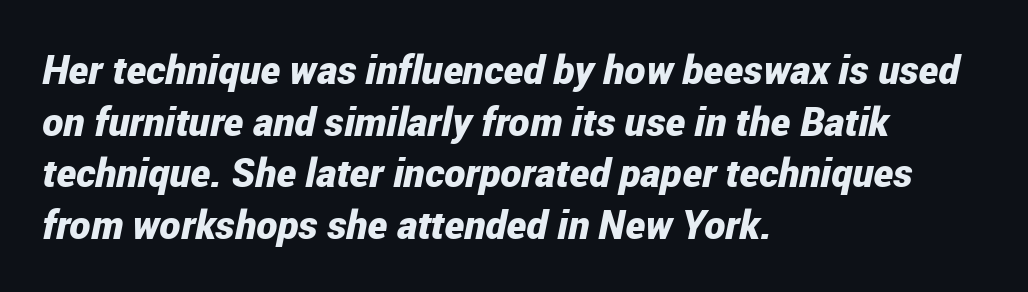
Q: Is the text bold? A: Yes.
Q: Is the text italic (slanted)? A: Yes, it leans right by about 12 degrees.
Q: Is the text underlined? A: No.
Q: How is the paragraph aligned? A: Left-aligned.
Q: Is the spacing between letters normal or unusually wide? A: Normal.
Q: Is the spacing between lines tight, normal or loose? A: Normal.
Q: Width (condensed, normal, or wide)? A: Condensed.
Q: Stroke contrast? A: Low.
Q: x-height? A: Medium.
Q: Monospaced? A: No.
